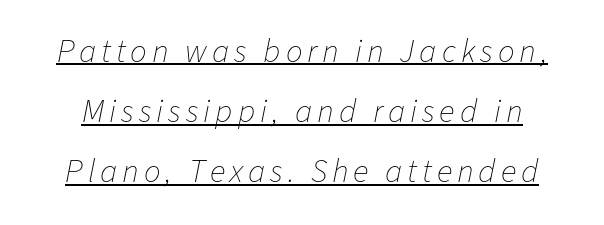
Q: Is the text bold? A: No.
Q: Is the text italic (slanted)? A: Yes, it leans right by about 11 degrees.
Q: Is the text underlined? A: Yes.
Q: Width (condensed, normal, or wide)? A: Normal.
Q: Stroke contrast? A: Low.
Q: x-height? A: Medium.
Q: Monospaced? A: No.
